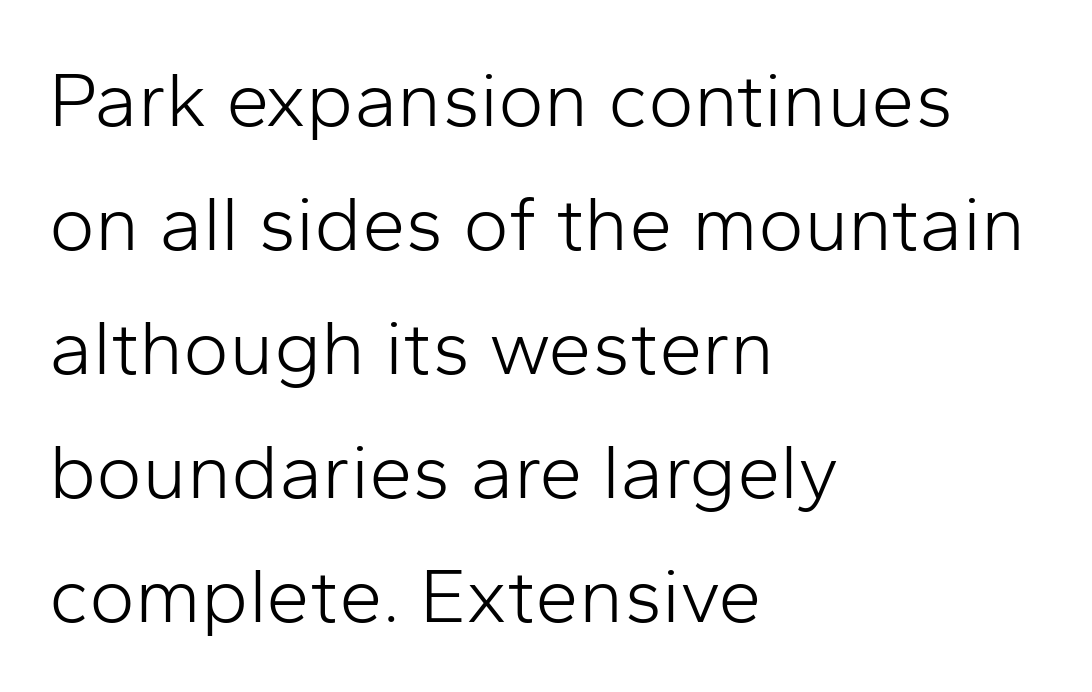
The image shows 78 px light sans-serif type, upright; set left-aligned, normal line spacing (1.59x), normal letter spacing, not underlined; low stroke contrast and a medium x-height.
